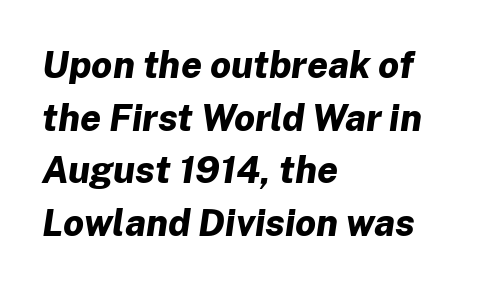
The image shows 37 px bold type, italic (leaning right); set left-aligned, normal line spacing (1.42x), normal letter spacing, not underlined; low stroke contrast and a medium x-height.
